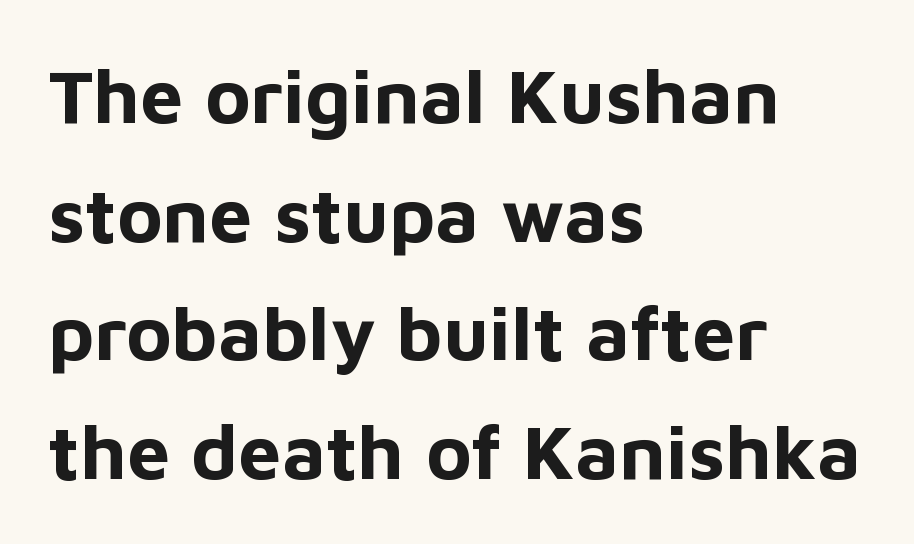
Q: Is the text bold? A: Yes.
Q: Is the text italic (slanted)? A: No, it is upright.
Q: Is the typeface a serif or a sans-serif typeface? A: Sans-serif.
Q: Is the text underlined? A: No.
Q: How is the paragraph aligned? A: Left-aligned.
Q: Is the spacing between letters normal or unusually wide? A: Normal.
Q: Is the spacing between lines tight, normal or loose? A: Normal.
Q: Width (condensed, normal, or wide)? A: Normal.
Q: Stroke contrast? A: Low.
Q: x-height? A: Medium.
Q: Monospaced? A: No.
